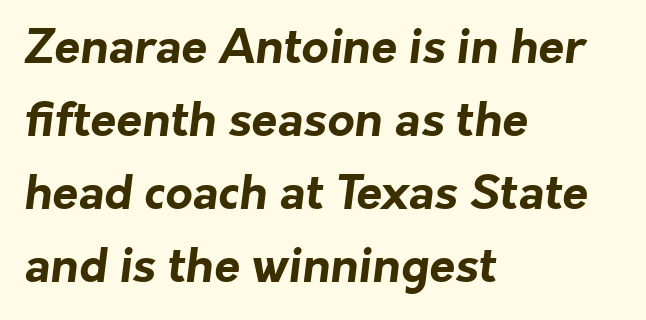
Q: Is the text bold? A: Yes.
Q: Is the typeface a serif or a sans-serif typeface? A: Sans-serif.
Q: Is the text underlined? A: No.
Q: How is the paragraph aligned? A: Left-aligned.
Q: Is the spacing between letters normal or unusually wide? A: Normal.
Q: Is the spacing between lines tight, normal or loose? A: Normal.
Q: Width (condensed, normal, or wide)? A: Normal.
Q: Stroke contrast? A: Low.
Q: x-height? A: Medium.
Q: Monospaced? A: No.
